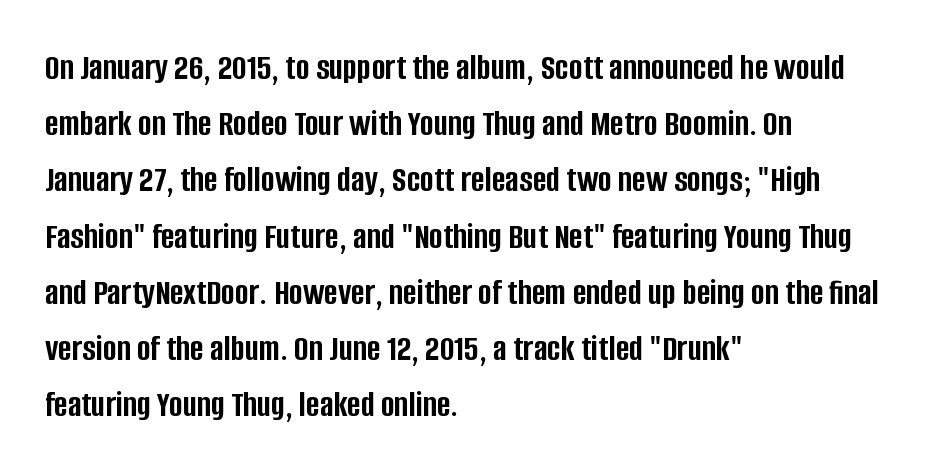
Q: Is the text bold? A: Yes.
Q: Is the text italic (slanted)? A: No, it is upright.
Q: Is the typeface a serif or a sans-serif typeface? A: Sans-serif.
Q: Is the text underlined? A: No.
Q: How is the paragraph aligned? A: Left-aligned.
Q: Is the spacing between letters normal or unusually wide? A: Normal.
Q: Is the spacing between lines tight, normal or loose? A: Normal.
Q: Width (condensed, normal, or wide)? A: Condensed.
Q: Stroke contrast? A: Low.
Q: x-height? A: Large.
Q: Monospaced? A: No.
